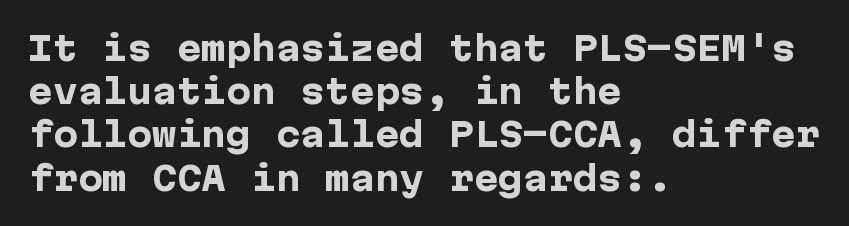
The words here are not underlined. Successive baselines arrive at the customary interval. Weight: bold. These lines were composed using upright roman letters.
